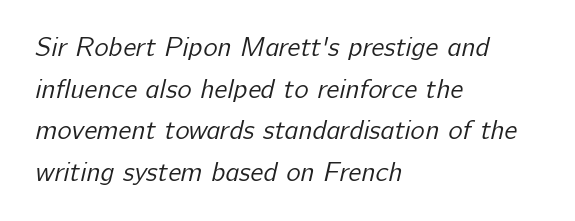
Q: Is the text bold? A: No.
Q: Is the text underlined? A: No.
Q: How is the paragraph aligned? A: Left-aligned.
Q: Is the spacing between letters normal or unusually wide? A: Normal.
Q: Is the spacing between lines tight, normal or loose? A: Normal.
